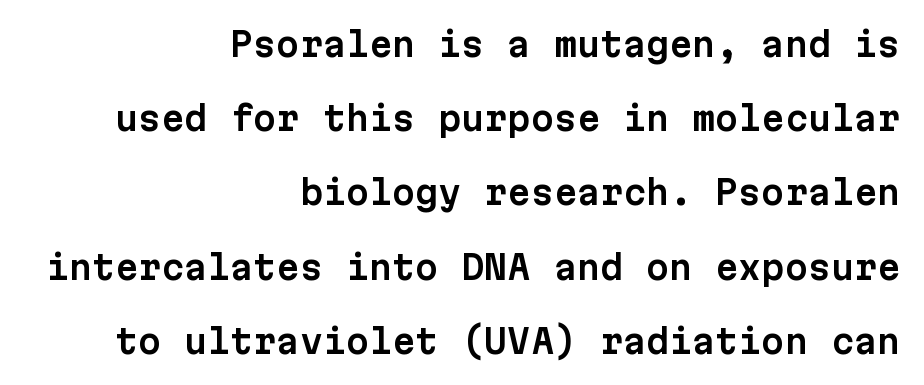
{"serif": "no", "italic": "no", "width": "normal", "stroke_contrast": "low", "x_height": "medium", "monospaced": "yes", "underline": "no", "align": "right", "line_spacing": "loose", "line_spacing_ratio": 2.25, "letter_spacing": "normal", "letter_spacing_em": 0.0, "glyph_px": 33}
